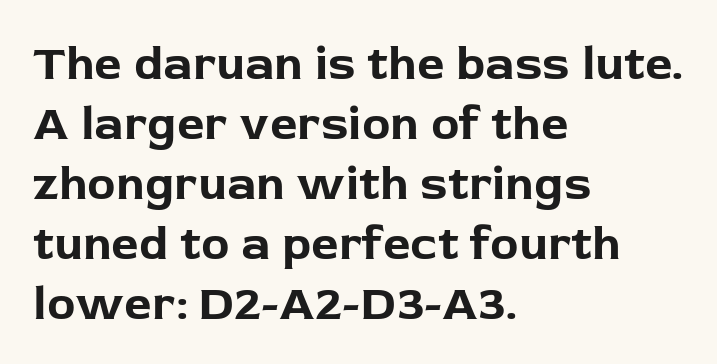
Q: Is the text bold? A: Yes.
Q: Is the text italic (slanted)? A: No, it is upright.
Q: Is the typeface a serif or a sans-serif typeface? A: Sans-serif.
Q: Is the text underlined? A: No.
Q: How is the paragraph aligned? A: Left-aligned.
Q: Is the spacing between letters normal or unusually wide? A: Normal.
Q: Is the spacing between lines tight, normal or loose? A: Normal.
Q: Width (condensed, normal, or wide)? A: Normal.
Q: Stroke contrast? A: Low.
Q: x-height? A: Medium.
Q: Monospaced? A: No.
